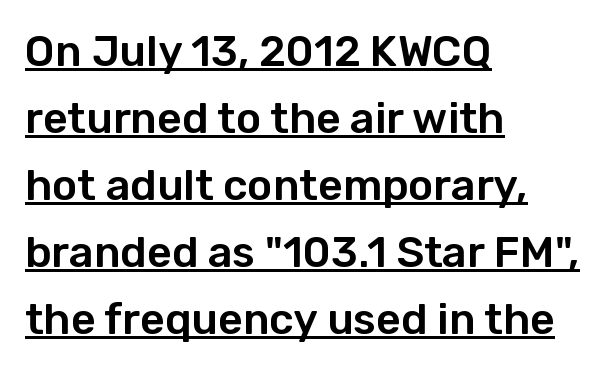
The image shows 43 px sans-serif type, upright; set left-aligned, normal line spacing (1.56x), normal letter spacing, underlined; low stroke contrast and a medium x-height.
